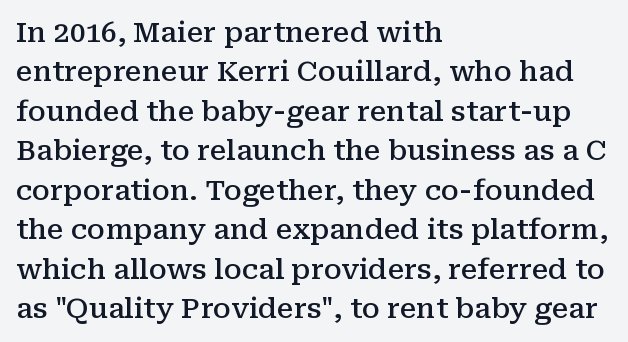
A typesetter would label this face a serif. Note the varied advance widths — an 'i' is clearly narrower than an 'm'. A roman cut, with each character standing at attention. Descenders hang freely into open space.
